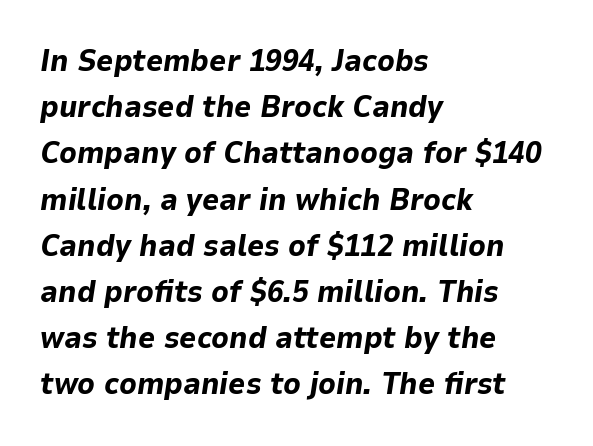
The image shows 30 px bold type, italic (leaning right); set left-aligned, normal line spacing (1.54x), normal letter spacing, not underlined; low stroke contrast and a medium x-height.
